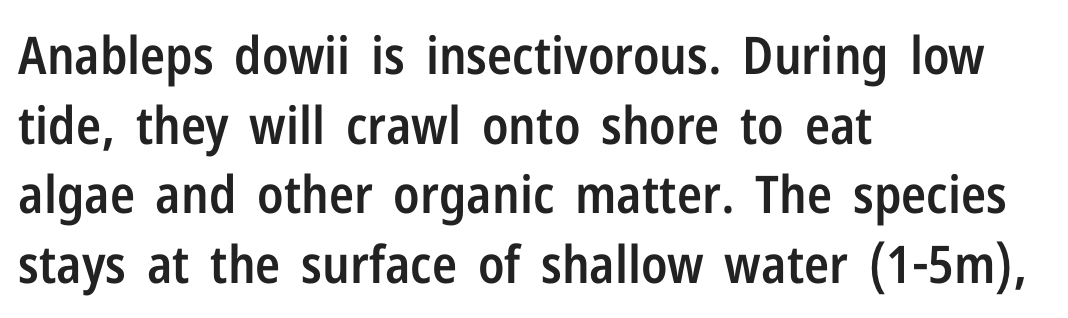
Q: Is the text bold? A: Semi-bold.
Q: Is the text italic (slanted)? A: No, it is upright.
Q: Is the typeface a serif or a sans-serif typeface? A: Sans-serif.
Q: Is the text underlined? A: No.
Q: How is the paragraph aligned? A: Left-aligned.
Q: Is the spacing between letters normal or unusually wide? A: Normal.
Q: Is the spacing between lines tight, normal or loose? A: Normal.
Q: Width (condensed, normal, or wide)? A: Condensed.
Q: Stroke contrast? A: Low.
Q: x-height? A: Medium.
Q: Monospaced? A: No.
